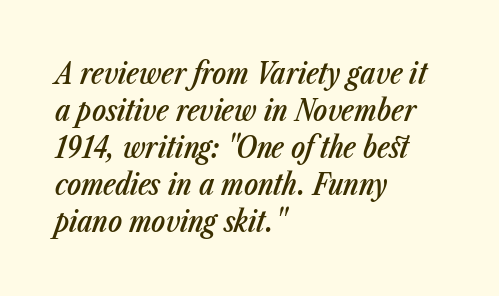
Q: Is the text bold? A: Semi-bold.
Q: Is the text italic (slanted)? A: Yes, it leans right by about 23 degrees.
Q: Is the text underlined? A: No.
Q: How is the paragraph aligned? A: Left-aligned.
Q: Is the spacing between letters normal or unusually wide? A: Normal.
Q: Is the spacing between lines tight, normal or loose? A: Normal.
Q: Width (condensed, normal, or wide)? A: Condensed.
Q: Stroke contrast? A: Low.
Q: x-height? A: Medium.
Q: Monospaced? A: No.
